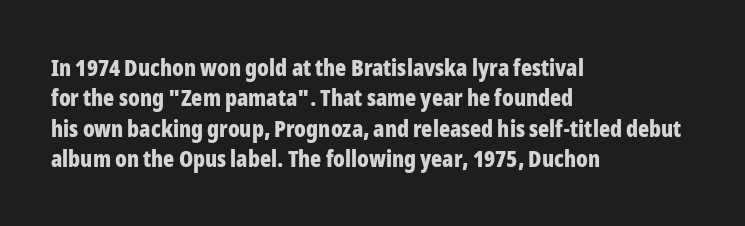
The image shows 23 px bold type, upright; set left-aligned, normal line spacing (1.32x), normal letter spacing, not underlined.
